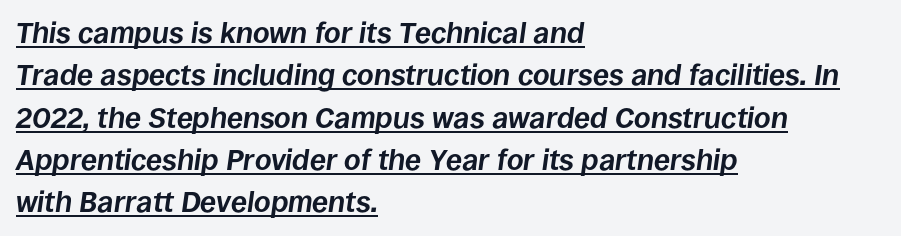
The image shows 29 px bold type, italic (leaning right); set left-aligned, normal line spacing (1.46x), normal letter spacing, underlined; low stroke contrast and a large x-height.
